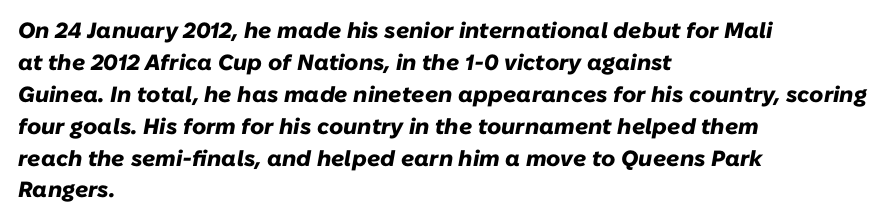
Students, this is bold: see how much ink each stroke carries. The passage shown is not underscored anywhere. Leading: standard. Characters are canted at an angle relative to the baseline's perpendicular.
